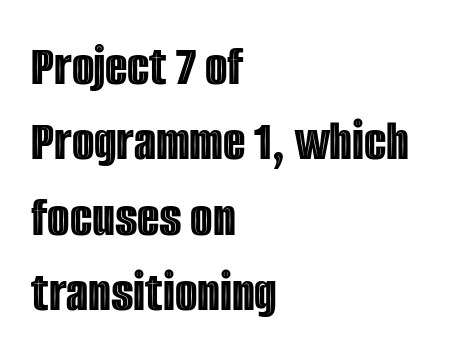
{"italic": "no", "width": "condensed", "x_height": "large", "monospaced": "no", "underline": "no", "align": "left", "line_spacing": "normal", "line_spacing_ratio": 1.3, "letter_spacing": "normal", "letter_spacing_em": 0.0, "glyph_px": 58}
